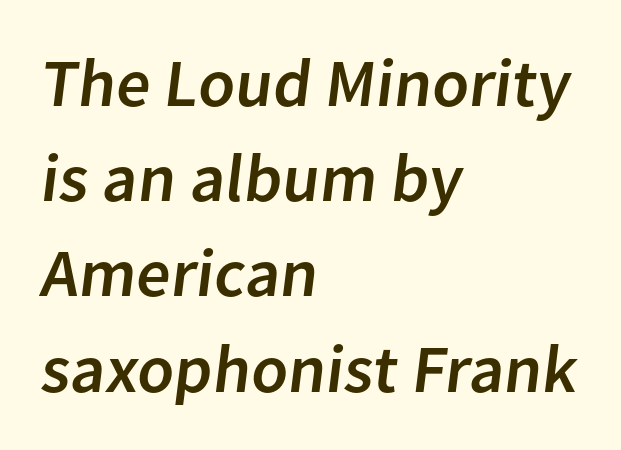
{"serif": "no", "width": "normal", "stroke_contrast": "low", "x_height": "medium", "monospaced": "no", "underline": "no", "align": "left", "line_spacing": "normal", "line_spacing_ratio": 1.4, "letter_spacing": "normal", "letter_spacing_em": 0.0, "glyph_px": 68}
